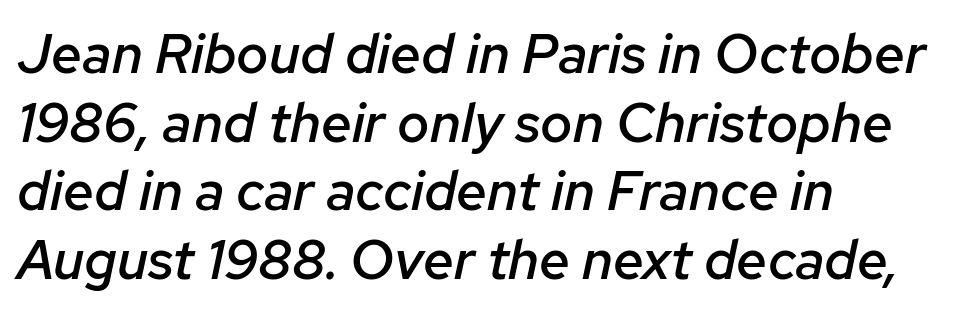
You could not count columns in this text — the font is proportionally spaced. The strip under each line holds only bare page. Alignment: flush left. Compared with typical body copy, the letter spacing here is the same. Emphasis by weight is partial: semibold.
